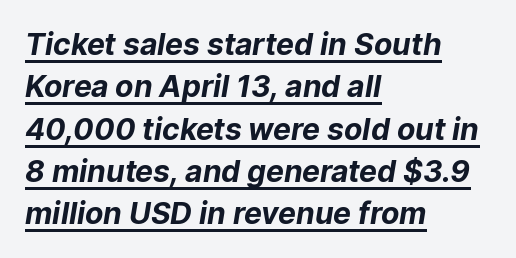
Q: Is the text bold? A: Yes.
Q: Is the typeface a serif or a sans-serif typeface? A: Sans-serif.
Q: Is the text underlined? A: Yes.
Q: How is the paragraph aligned? A: Left-aligned.
Q: Is the spacing between letters normal or unusually wide? A: Normal.
Q: Is the spacing between lines tight, normal or loose? A: Normal.
Q: Width (condensed, normal, or wide)? A: Normal.
Q: Stroke contrast? A: Low.
Q: x-height? A: Medium.
Q: Monospaced? A: No.
